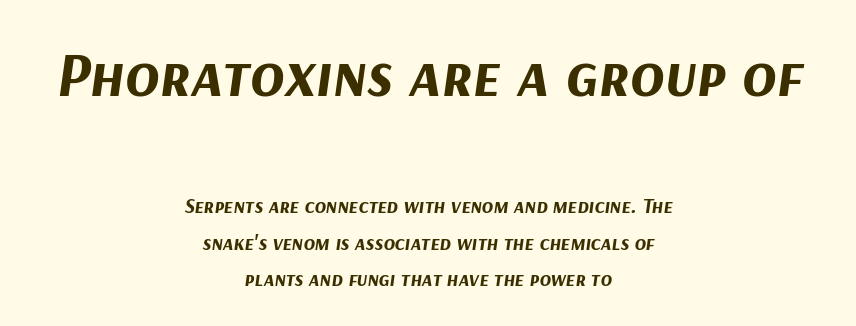
{"italic": "yes", "lean": "right", "slant_degrees": 9, "bold": "yes", "weight": "bold", "width": "normal", "stroke_contrast": "medium", "x_height": "medium", "monospaced": "no", "underline": "no", "align": "center", "line_spacing_ratio": 1.73, "letter_spacing": "normal", "letter_spacing_em": 0.0, "larger_block": "first", "size_ratio": 3.0, "glyph_px": 63}
